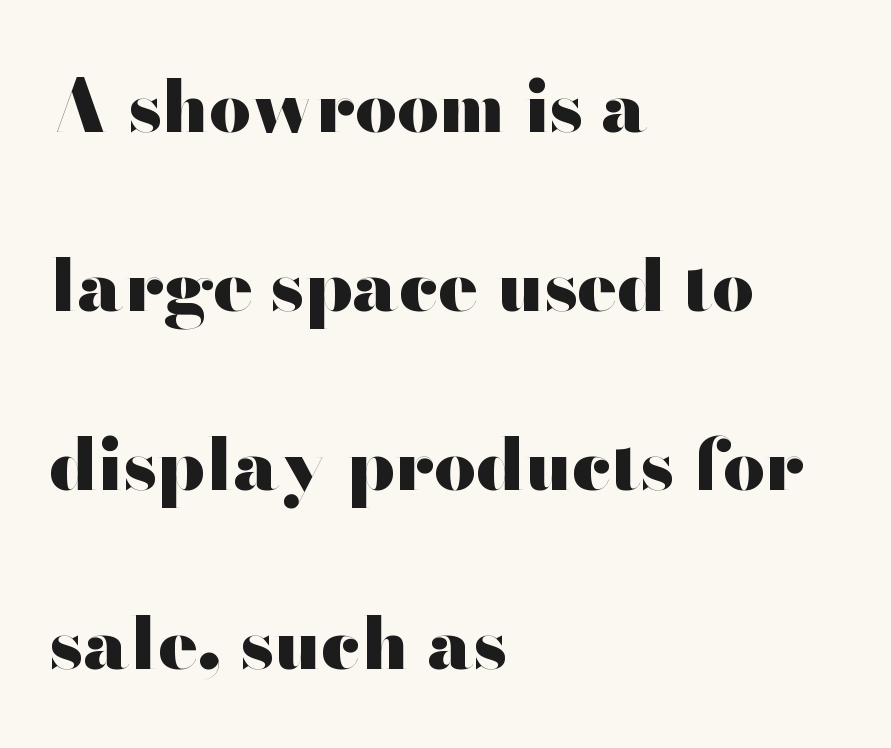
The image shows 73 px heavy, wide sans-serif type, upright; set left-aligned, loose line spacing (2.45x), normal letter spacing, not underlined; high stroke contrast and a small x-height.
